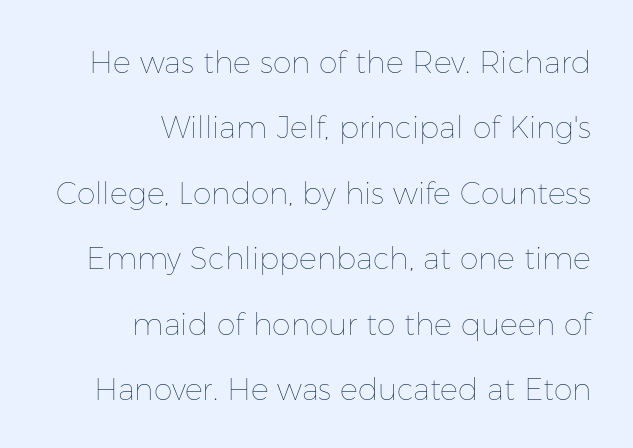
The face looks like a standard text weight, possibly lighter. You could call the tracking neutral — neither tight nor loose. You could not count columns in this text — the font is proportionally spaced. A bare baseline throughout the passage. Casual observation: everything's shoved over to the right. These lines stand farther apart than default settings would place them.
